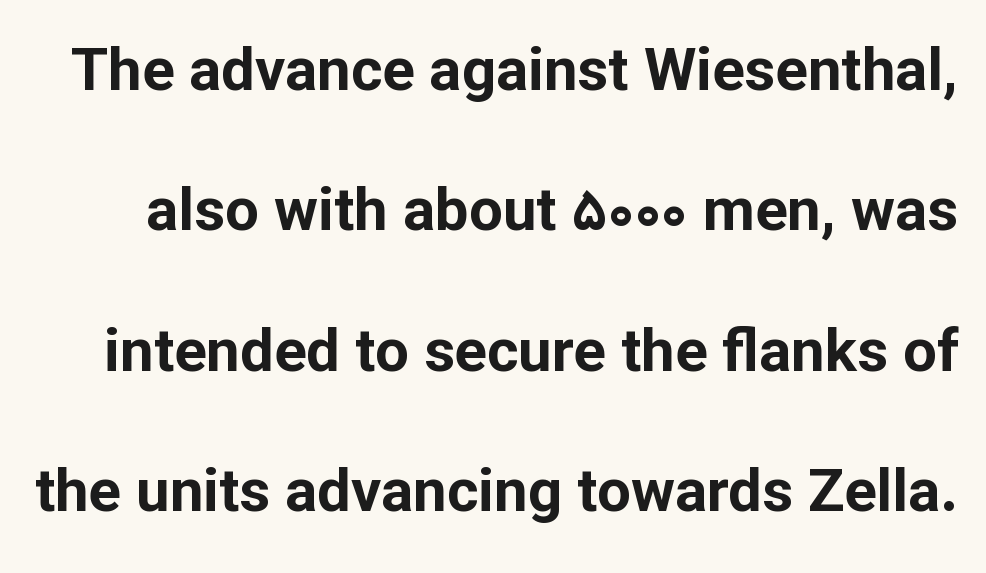
The image shows 60 px bold sans-serif type, upright; set loose line spacing (2.34x), normal letter spacing, not underlined; low stroke contrast and a medium x-height.
